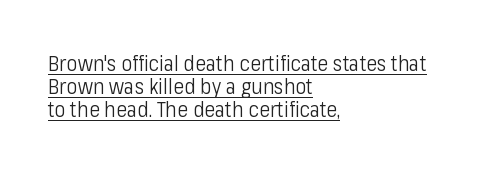
{"italic": "no", "bold": "no", "underline": "yes", "align": "left", "line_spacing": "tight", "line_spacing_ratio": 1.09, "letter_spacing": "normal", "letter_spacing_em": 0.0, "glyph_px": 21}
